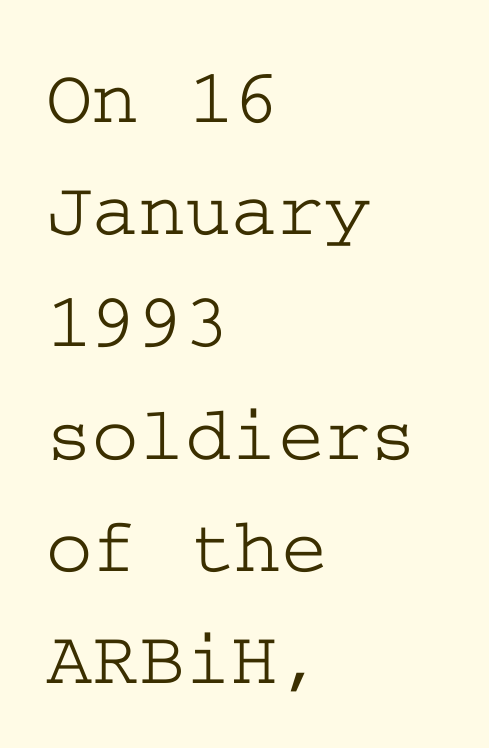
The image shows 79 px wide serif type, upright; set left-aligned, normal line spacing (1.42x), normal letter spacing, not underlined; low stroke contrast and a medium x-height.
